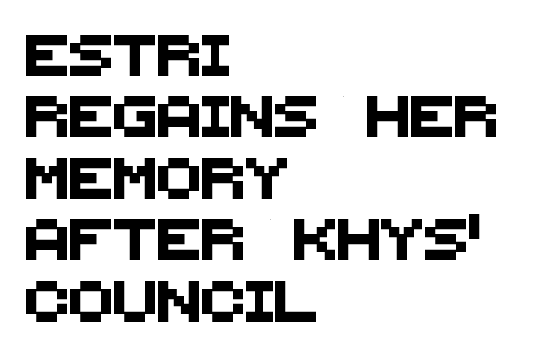
Q: Is the typeface a serif or a sans-serif typeface? A: Sans-serif.
Q: Is the text underlined? A: No.
Q: How is the paragraph aligned? A: Left-aligned.
Q: Is the spacing between letters normal or unusually wide? A: Normal.
Q: Is the spacing between lines tight, normal or loose? A: Normal.
Q: Width (condensed, normal, or wide)? A: Normal.
Q: Stroke contrast? A: Medium.
Q: x-height? A: Large.
Q: Monospaced? A: No.
